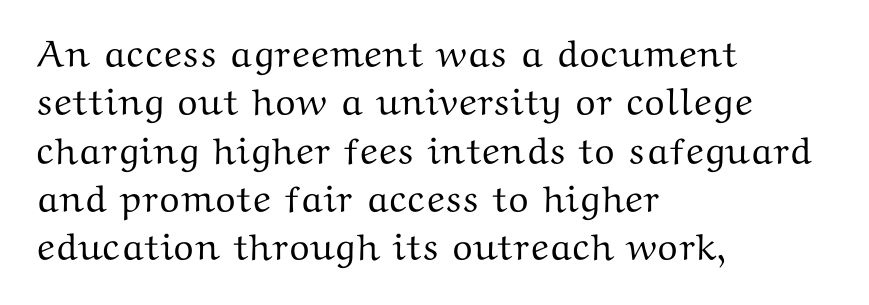
The image shows 38 px wide serif type, upright; set left-aligned, normal line spacing (1.27x), normal letter spacing, not underlined; medium stroke contrast and a medium x-height.
